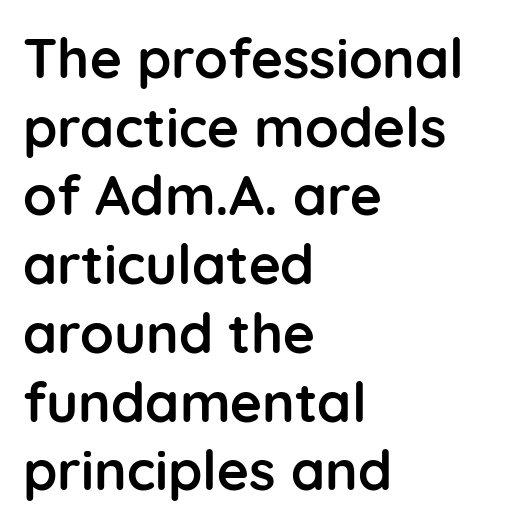
{"serif": "no", "italic": "no", "bold": "yes", "weight": "semibold", "width": "normal", "stroke_contrast": "low", "x_height": "medium", "monospaced": "no", "underline": "no", "align": "left", "line_spacing": "normal", "line_spacing_ratio": 1.25, "letter_spacing": "normal", "letter_spacing_em": 0.0, "glyph_px": 55}
